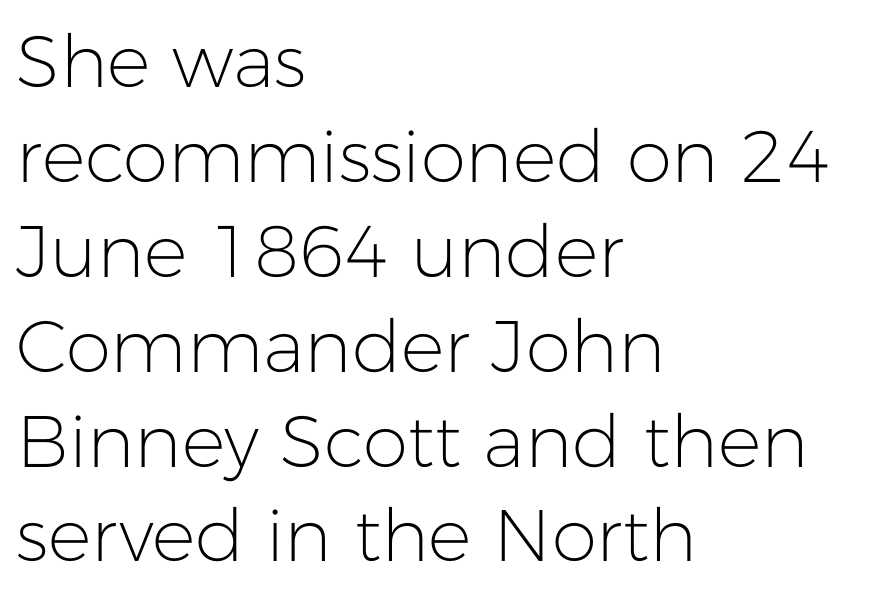
Q: Is the text bold? A: No.
Q: Is the text italic (slanted)? A: No, it is upright.
Q: Is the typeface a serif or a sans-serif typeface? A: Sans-serif.
Q: Is the text underlined? A: No.
Q: How is the paragraph aligned? A: Left-aligned.
Q: Is the spacing between letters normal or unusually wide? A: Normal.
Q: Is the spacing between lines tight, normal or loose? A: Normal.
Q: Width (condensed, normal, or wide)? A: Normal.
Q: Stroke contrast? A: Low.
Q: x-height? A: Medium.
Q: Monospaced? A: No.
